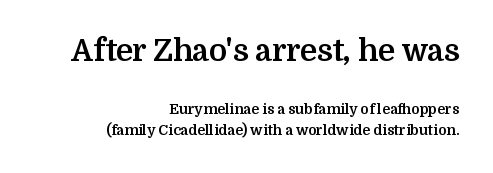
Does the type have serifs? Yes, each stem ends in a small foot. Plenty of ink on the page — the face is bold. Reading down the column, the eye jumps a familiar distance to each next line. A roman cut, with each character standing at attention. Caption: standard tracking, unaltered.
